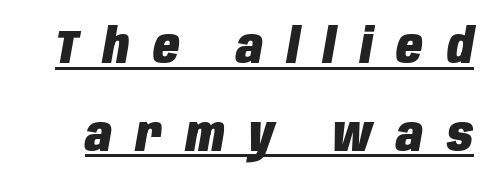
Someone cranked the tracking dial way up on this one. If you drew a line through each stem, it would be angled. This is heavy type, rendered in bold. Character widths vary here, with narrow letters taking less room than wide ones. A baseline rule has been typeset under these characters.
